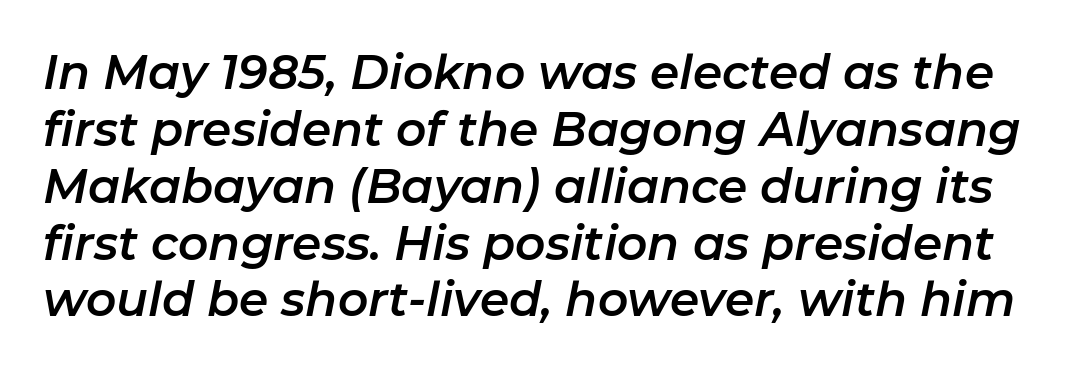
The letters advance in unequal steps, a hallmark of proportional type. Only glyphs here, with clear space below each row. Posture: slanted. Look at the tracking — it's just the regular setting, nothing added.
